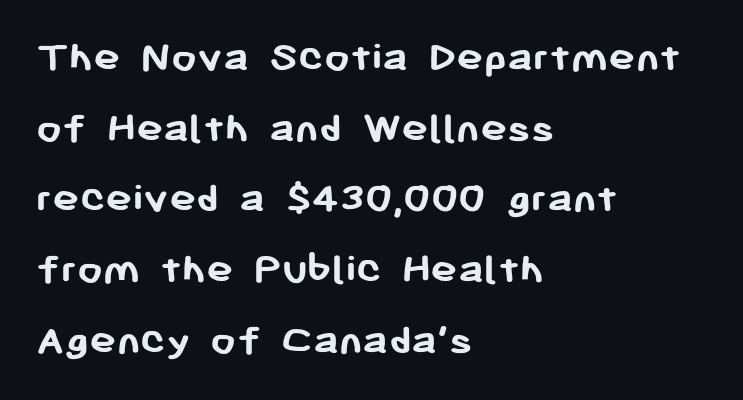
{"serif": "no", "italic": "no", "bold": "yes", "weight": "semibold", "width": "normal", "stroke_contrast": "low", "x_height": "medium", "monospaced": "no", "underline": "no", "align": "left", "line_spacing": "normal", "line_spacing_ratio": 1.57, "letter_spacing": "normal", "letter_spacing_em": 0.0, "glyph_px": 45}
